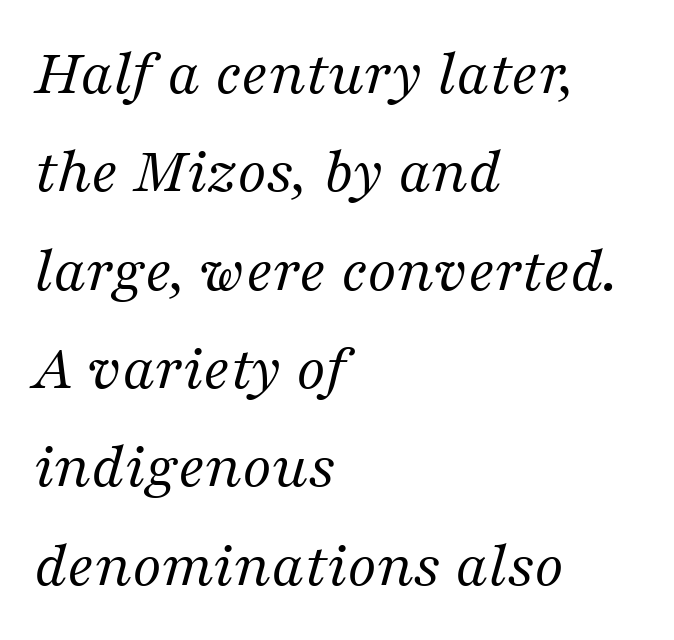
The specimen omits any rule beneath the text block's lines. The block of text has a typical density, with ordinary space between rows. Rendered with sloped, italic letterforms. Honestly, the letter spacing is just normal — you wouldn't notice it. Note the varied advance widths — an 'i' is clearly narrower than an 'm'. The typesetter chose a ragged-right arrangement here.
